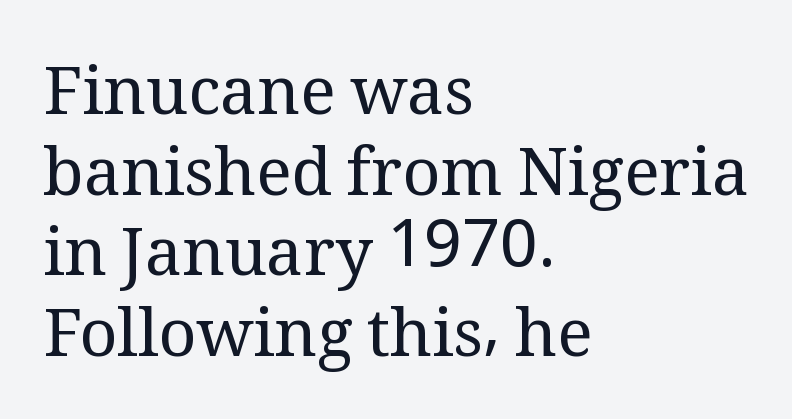
What stands out about the letter spacing? Nothing — it is the standard amount. Notice how the stems are strictly vertical — no italics here. Stem width sits at or under what a default text font uses. One-word summary of the alignment: left.
